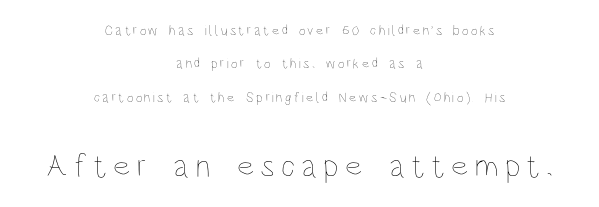
The rendering positions every line midway between the sides. Whoever set this made the second block the dominant, larger element. The font's upright variant was chosen for this text. Widely set lines give the paragraph a tall, airy silhouette. The passage shown is typed in a proportional face where columns would drift.
